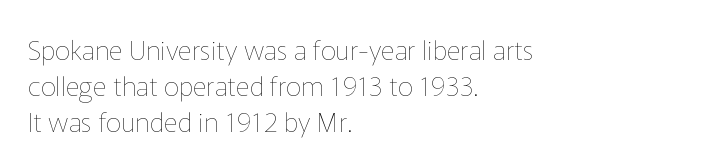
The image shows 27 px text type, upright; set left-aligned, normal line spacing (1.33x), normal letter spacing, not underlined.
